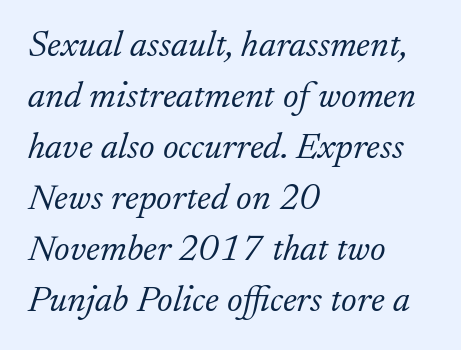
The image shows 37 px light serif type, italic (leaning right); set left-aligned, normal line spacing (1.38x), normal letter spacing, not underlined; low stroke contrast and a small x-height.
